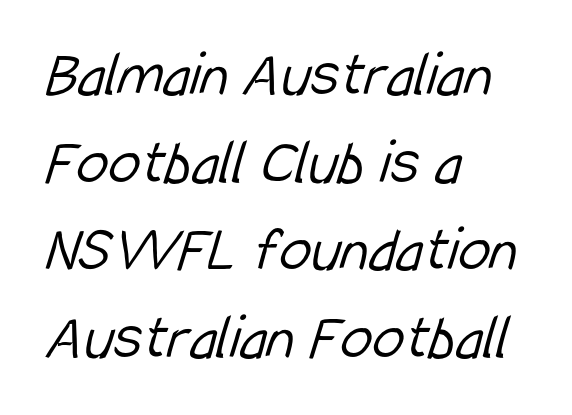
Q: Is the text bold? A: No.
Q: Is the typeface a serif or a sans-serif typeface? A: Sans-serif.
Q: Is the text underlined? A: No.
Q: How is the paragraph aligned? A: Left-aligned.
Q: Is the spacing between letters normal or unusually wide? A: Normal.
Q: Is the spacing between lines tight, normal or loose? A: Normal.
Q: Width (condensed, normal, or wide)? A: Condensed.
Q: Stroke contrast? A: Low.
Q: x-height? A: Medium.
Q: Monospaced? A: No.
